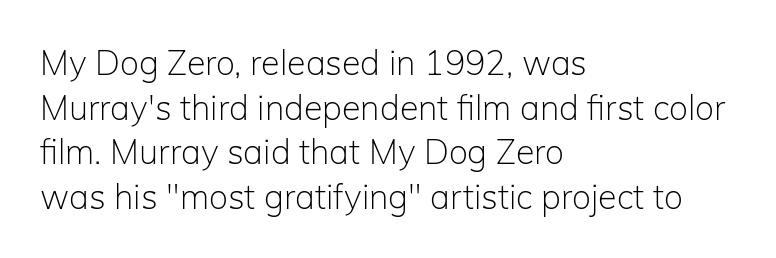
{"serif": "no", "italic": "no", "bold": "no", "weight": "light", "width": "normal", "stroke_contrast": "low", "x_height": "medium", "monospaced": "no", "underline": "no", "align": "left", "line_spacing": "normal", "line_spacing_ratio": 1.31, "letter_spacing": "normal", "letter_spacing_em": 0.0, "glyph_px": 34}
